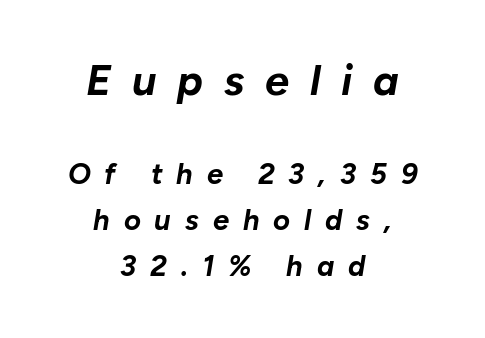
The gap between lines stays unmarked. Here the designer chose a conventional face with non-uniform glyph widths. Horizontal alignment here is central, giving a formal, balanced look. Observe the wide spacing: letters keep a clear distance from each other. Whoever set this chose a conventional vertical rhythm. In this sample the first text group is rendered at the bigger scale.
